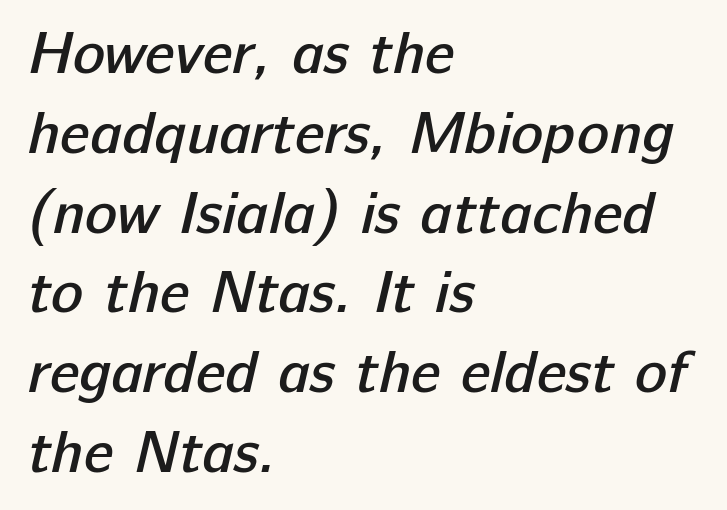
Q: Is the text bold? A: Semi-bold.
Q: Is the typeface a serif or a sans-serif typeface? A: Sans-serif.
Q: Is the text underlined? A: No.
Q: How is the paragraph aligned? A: Left-aligned.
Q: Is the spacing between letters normal or unusually wide? A: Normal.
Q: Is the spacing between lines tight, normal or loose? A: Normal.
Q: Width (condensed, normal, or wide)? A: Normal.
Q: Stroke contrast? A: Low.
Q: x-height? A: Medium.
Q: Monospaced? A: No.
